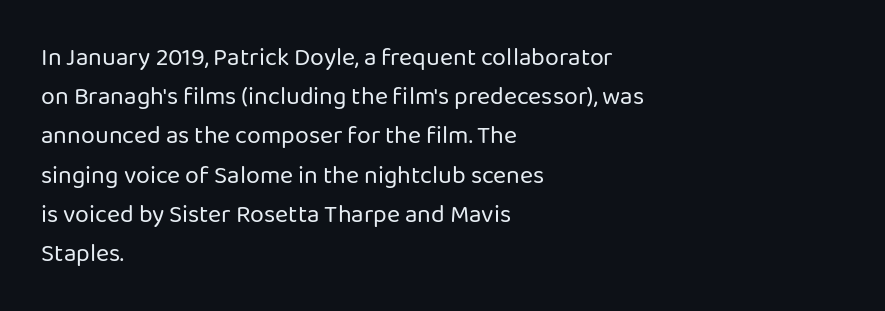
{"italic": "no", "bold": "no", "underline": "no", "align": "left", "line_spacing": "normal", "line_spacing_ratio": 1.57, "letter_spacing": "normal", "letter_spacing_em": 0.0, "glyph_px": 25}
